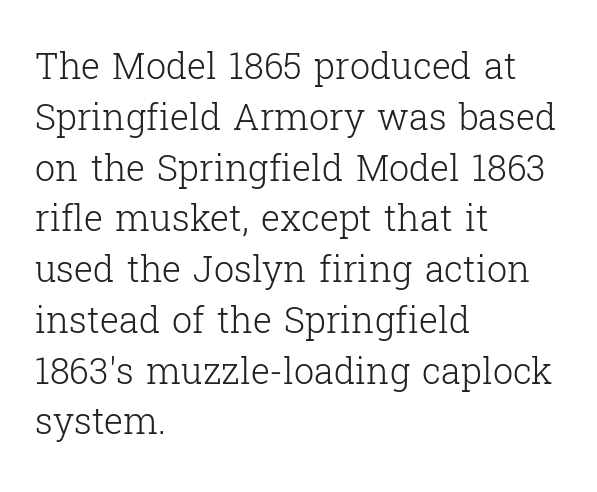
Glyph-to-glyph distance matches everyday printed text. Italic: no, the glyphs are upright roman. The paragraph shown leans on its left margin. Descender tails drop into unmarked territory. A typesetter would call this proportional, since set widths differ per character. One glance says typical: line gaps are just what's usual.
